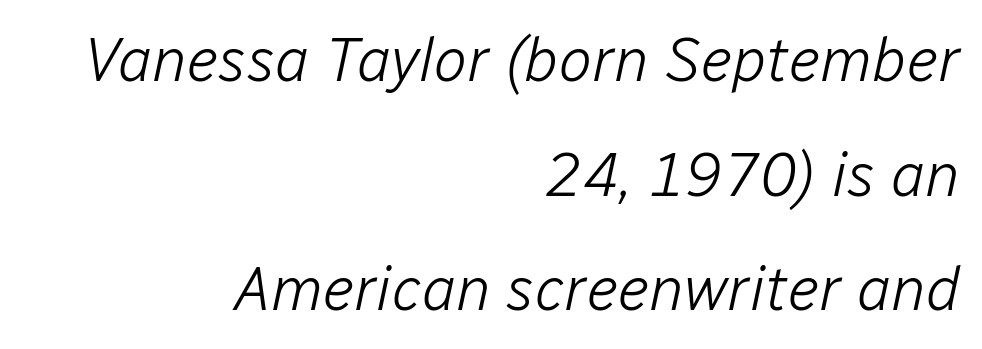
Q: Is the text bold? A: No.
Q: Is the text italic (slanted)? A: Yes, it leans right by about 12 degrees.
Q: Is the text underlined? A: No.
Q: How is the paragraph aligned? A: Right-aligned.
Q: Is the spacing between letters normal or unusually wide? A: Normal.
Q: Width (condensed, normal, or wide)? A: Normal.
Q: Stroke contrast? A: Low.
Q: x-height? A: Medium.
Q: Monospaced? A: No.
